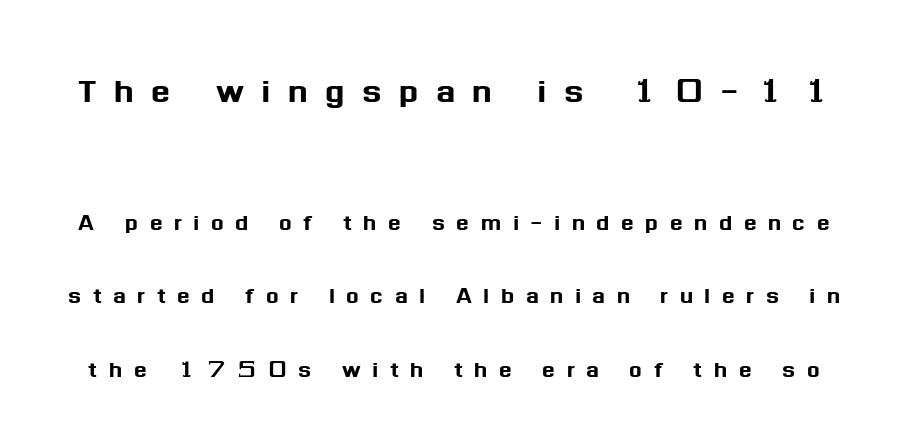
Does the type have serifs? No, each stem ends abruptly. These lines are rendered in a variable-pitch font. The typography opts for an upright posture over an oblique one. Horizontal bands of white between lines are thick stripes. Compared with typical body copy, the letter spacing here is much looser.
